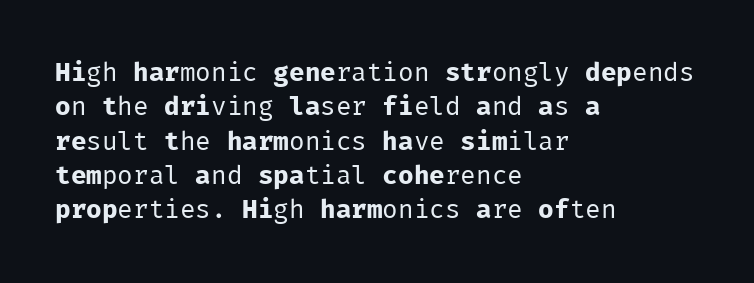
The image shows 26 px text type, upright; set left-aligned, normal line spacing (1.32x), normal letter spacing, not underlined.
